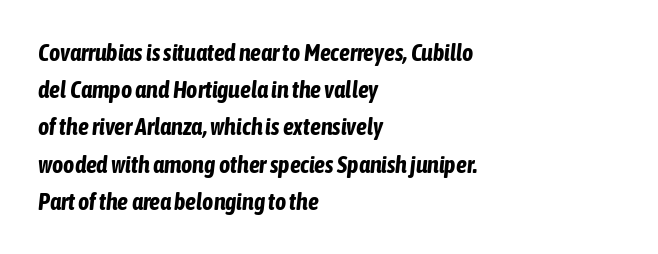
The image shows 24 px bold type, italic (leaning right); set left-aligned, normal line spacing (1.55x), normal letter spacing, not underlined.
